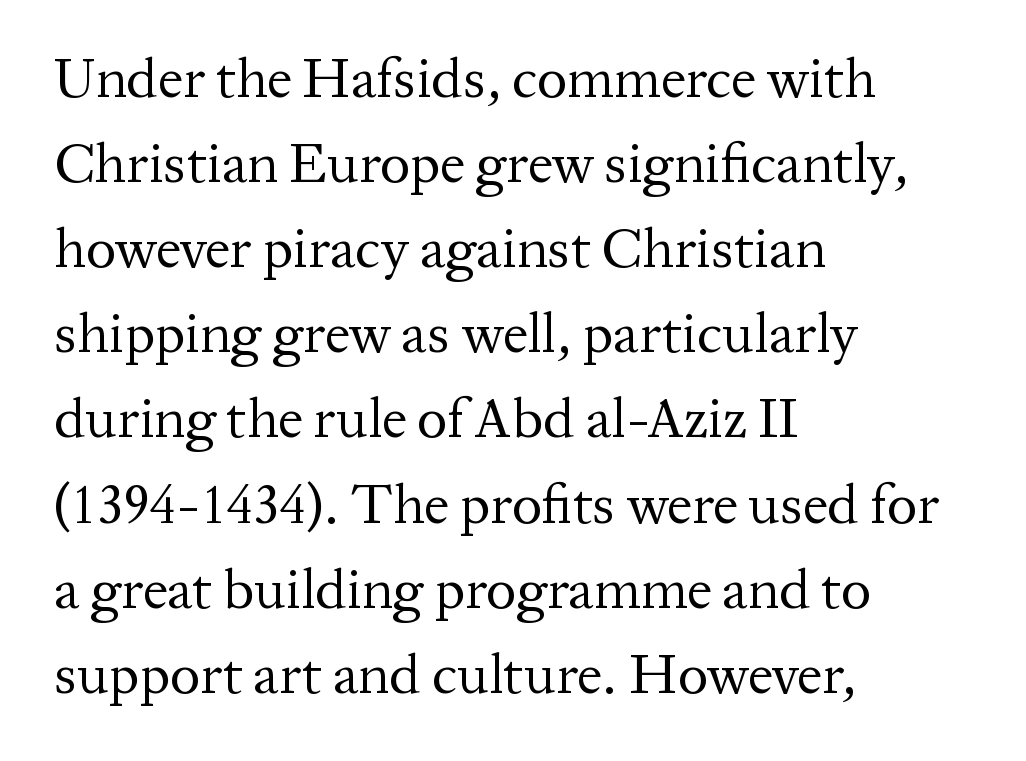
{"serif": "yes", "italic": "no", "bold": "no", "weight": "regular", "width": "normal", "stroke_contrast": "medium", "x_height": "medium", "monospaced": "no", "underline": "no", "align": "left", "line_spacing": "normal", "line_spacing_ratio": 1.52, "letter_spacing": "normal", "letter_spacing_em": 0.0, "glyph_px": 56}
